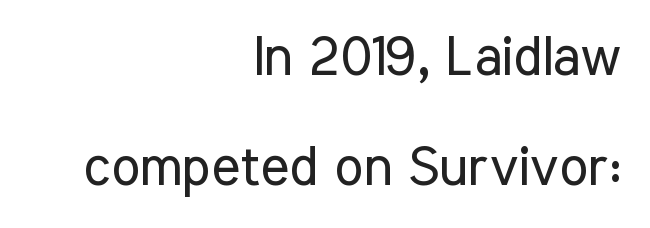
Q: Is the text bold? A: No.
Q: Is the text italic (slanted)? A: No, it is upright.
Q: Is the typeface a serif or a sans-serif typeface? A: Sans-serif.
Q: Is the text underlined? A: No.
Q: How is the paragraph aligned? A: Right-aligned.
Q: Is the spacing between letters normal or unusually wide? A: Normal.
Q: Is the spacing between lines tight, normal or loose? A: Loose.
Q: Width (condensed, normal, or wide)? A: Condensed.
Q: Stroke contrast? A: Low.
Q: x-height? A: Medium.
Q: Monospaced? A: No.
